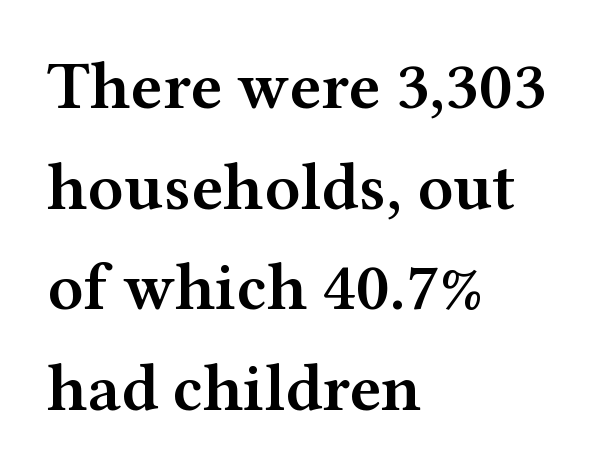
{"serif": "yes", "italic": "no", "bold": "semi", "weight": "semibold", "width": "wide", "stroke_contrast": "medium", "x_height": "medium", "monospaced": "no", "underline": "no", "align": "left", "line_spacing": "normal", "line_spacing_ratio": 1.48, "letter_spacing": "normal", "letter_spacing_em": 0.0, "glyph_px": 68}
